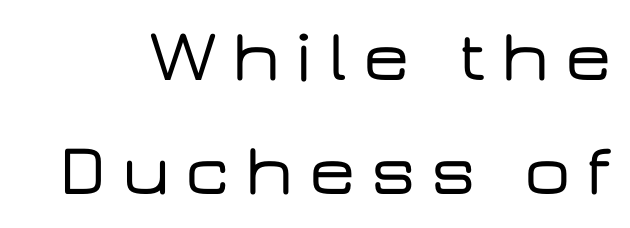
Q: Is the text italic (slanted)? A: No, it is upright.
Q: Is the typeface a serif or a sans-serif typeface? A: Sans-serif.
Q: Is the text underlined? A: No.
Q: Is the spacing between letters normal or unusually wide? A: Unusually wide.
Q: Is the spacing between lines tight, normal or loose? A: Normal.
Q: Width (condensed, normal, or wide)? A: Wide.
Q: Stroke contrast? A: Low.
Q: x-height? A: Medium.
Q: Monospaced? A: No.
